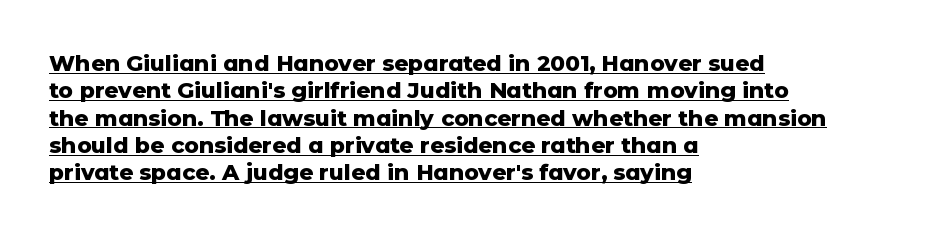
The image shows 22 px bold type, upright; set left-aligned, line spacing 1.24x, normal letter spacing, underlined.
